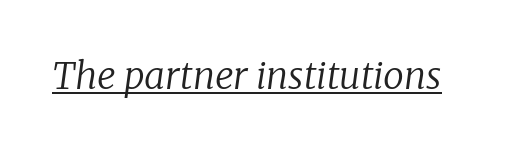
Q: Is the text bold? A: No.
Q: Is the text italic (slanted)? A: Yes, it leans right by about 8 degrees.
Q: Is the typeface a serif or a sans-serif typeface? A: Serif.
Q: Is the text underlined? A: Yes.
Q: Is the spacing between letters normal or unusually wide? A: Normal.
Q: Width (condensed, normal, or wide)? A: Normal.
Q: Stroke contrast? A: Low.
Q: x-height? A: Medium.
Q: Monospaced? A: No.
